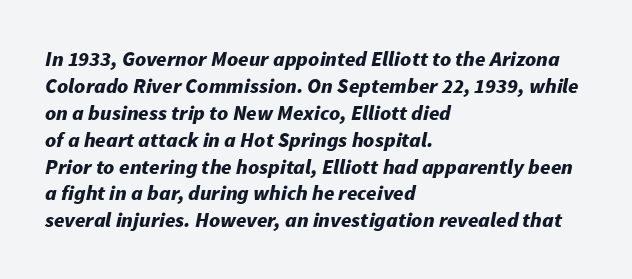
Vertically, the passage feels balanced, rows spaced as you'd expect. This rendering uses left alignment, leaving the right contour irregular. Thick stems and heavy bowls — unmistakably bold. The font's italic variant was chosen for this text. Underlining? Definitely not there. The type is set solid horizontally, with unmodified tracking.
